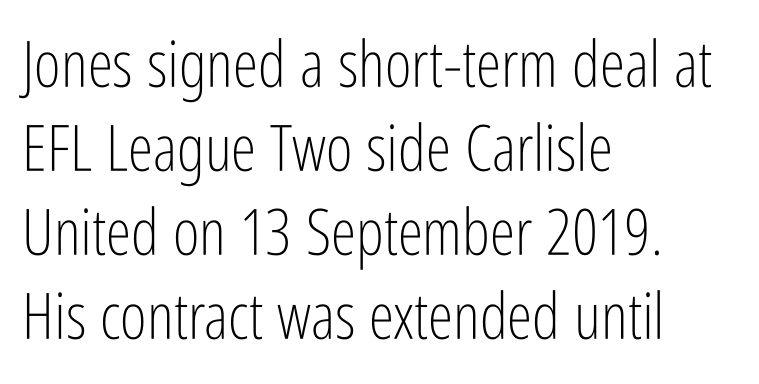
The image shows 64 px light, condensed sans-serif type, upright; set left-aligned, normal line spacing (1.31x), normal letter spacing, not underlined; low stroke contrast and a medium x-height.
